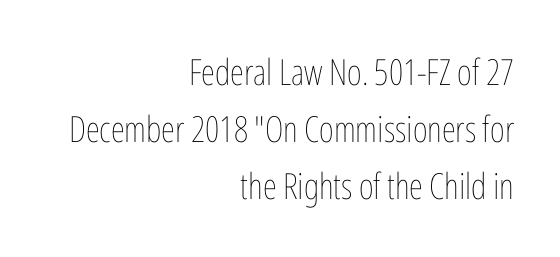
The image shows 36 px thin, condensed type, upright; set right-aligned, normal line spacing (1.59x), normal letter spacing, not underlined; low stroke contrast and a medium x-height.
